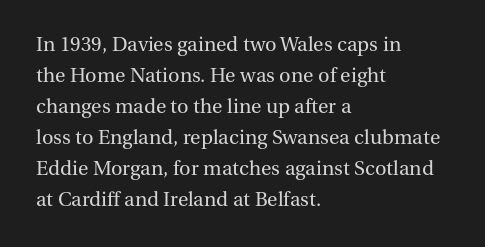
The face looks like a standard text weight, possibly lighter. The type is set solid horizontally, with unmodified tracking. The lettering stays uniformly vertical, giving the passage a roman look. Leading: standard. Casual observation: everything's shoved over to the left.
